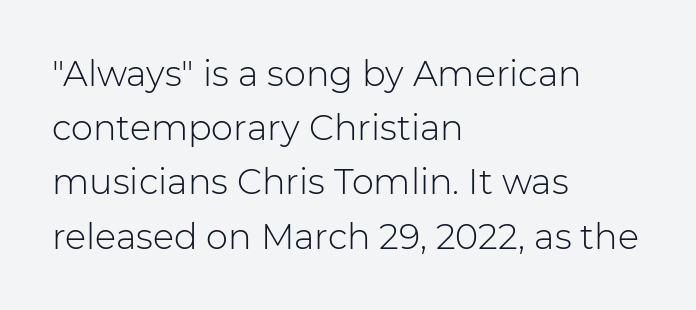
{"serif": "no", "italic": "no", "bold": "no", "weight": "light", "width": "normal", "stroke_contrast": "low", "x_height": "medium", "monospaced": "no", "underline": "no", "align": "left", "line_spacing": "normal", "line_spacing_ratio": 1.55, "letter_spacing": "normal", "letter_spacing_em": 0.0, "glyph_px": 35}
